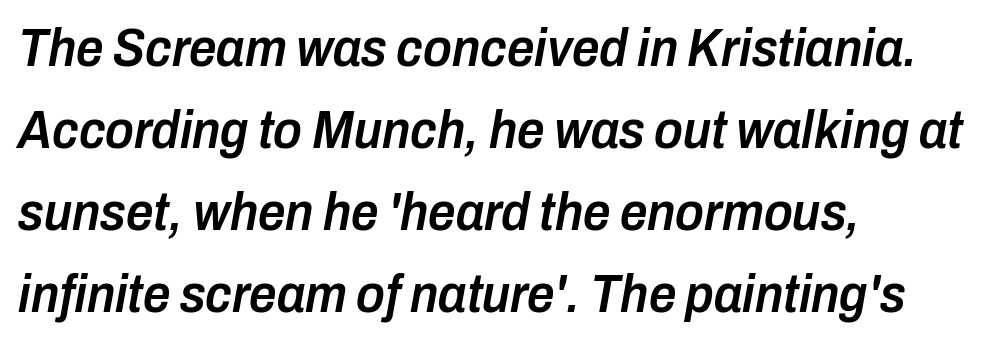
{"italic": "yes", "lean": "right", "slant_degrees": 10, "bold": "semi", "weight": "semibold", "width": "condensed", "stroke_contrast": "low", "x_height": "medium", "monospaced": "no", "underline": "no", "align": "left", "line_spacing": "normal", "line_spacing_ratio": 1.52, "letter_spacing": "normal", "letter_spacing_em": 0.0, "glyph_px": 54}
